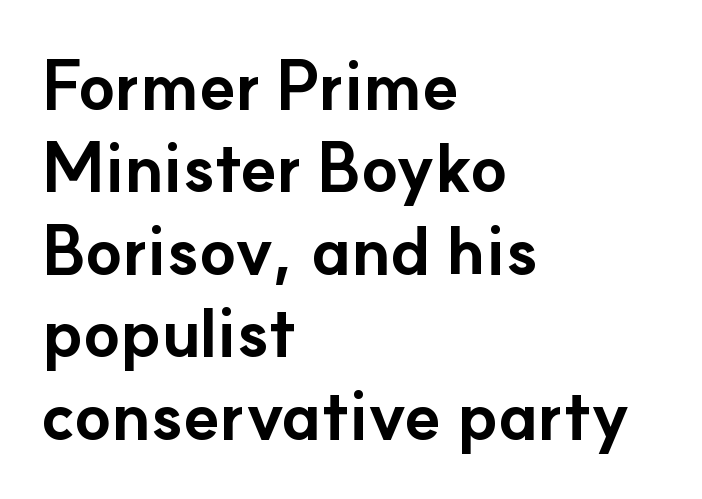
{"serif": "no", "italic": "no", "bold": "yes", "weight": "bold", "width": "normal", "stroke_contrast": "low", "x_height": "small", "monospaced": "no", "underline": "no", "align": "left", "line_spacing_ratio": 1.23, "letter_spacing": "normal", "letter_spacing_em": 0.0, "glyph_px": 67}
